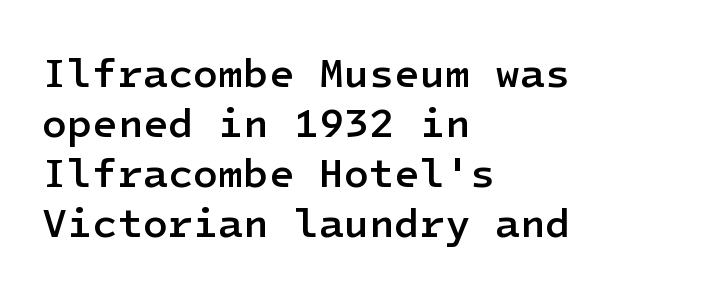
Q: Is the text bold? A: Semi-bold.
Q: Is the text italic (slanted)? A: No, it is upright.
Q: Is the typeface a serif or a sans-serif typeface? A: Sans-serif.
Q: Is the text underlined? A: No.
Q: How is the paragraph aligned? A: Left-aligned.
Q: Is the spacing between letters normal or unusually wide? A: Normal.
Q: Width (condensed, normal, or wide)? A: Normal.
Q: Stroke contrast? A: Low.
Q: x-height? A: Medium.
